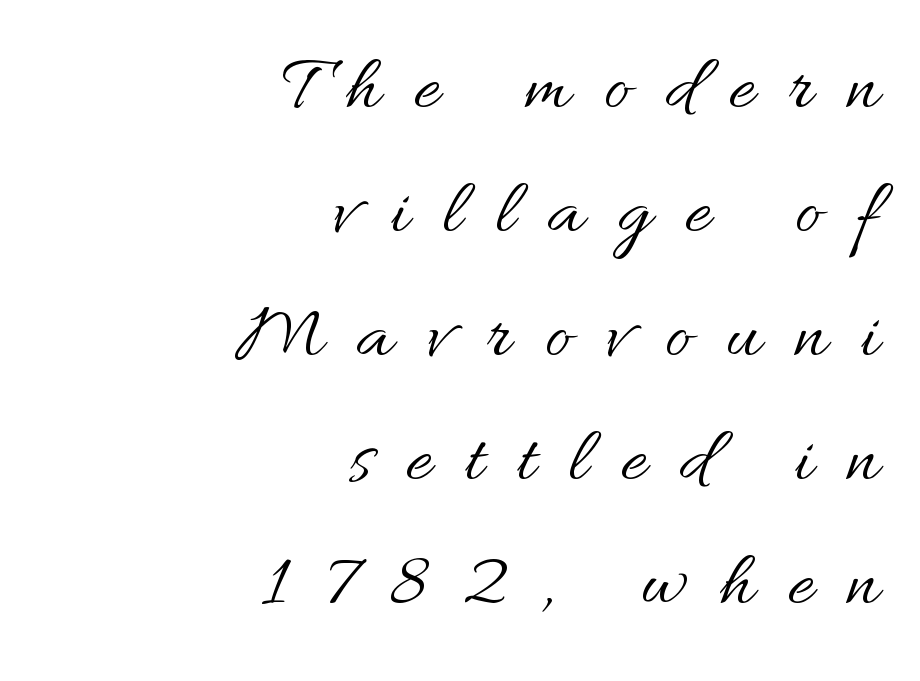
Q: Is the text bold? A: No.
Q: Is the text italic (slanted)? A: Yes.
Q: Is the text underlined? A: No.
Q: How is the paragraph aligned? A: Right-aligned.
Q: Is the spacing between letters normal or unusually wide? A: Unusually wide.
Q: Is the spacing between lines tight, normal or loose? A: Normal.
Q: Width (condensed, normal, or wide)? A: Normal.
Q: Stroke contrast? A: Medium.
Q: x-height? A: Small.
Q: Monospaced? A: No.
